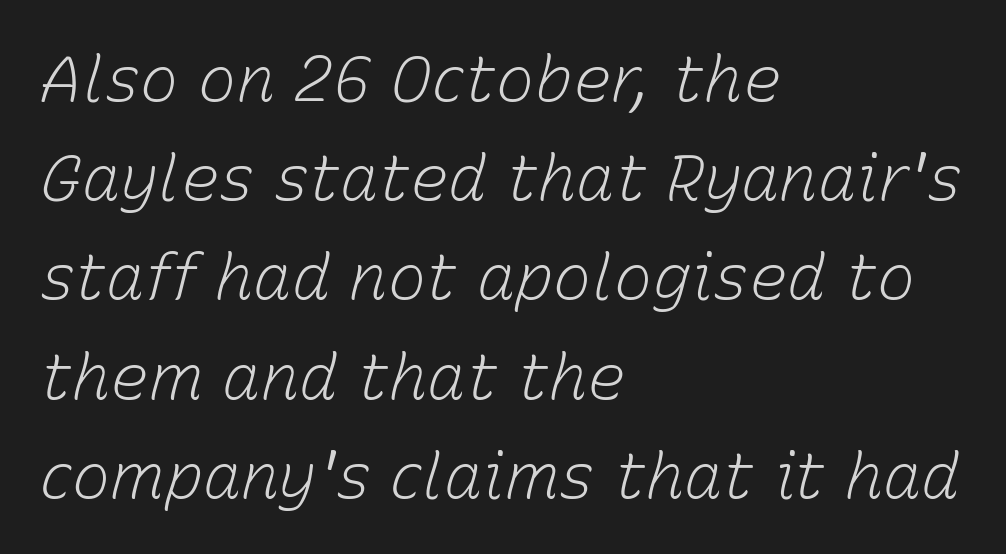
{"italic": "yes", "lean": "right", "slant_degrees": 15, "bold": "no", "weight": "light", "width": "normal", "stroke_contrast": "low", "x_height": "medium", "monospaced": "no", "underline": "no", "align": "left", "line_spacing": "normal", "line_spacing_ratio": 1.55, "letter_spacing": "normal", "letter_spacing_em": 0.0, "glyph_px": 64}
